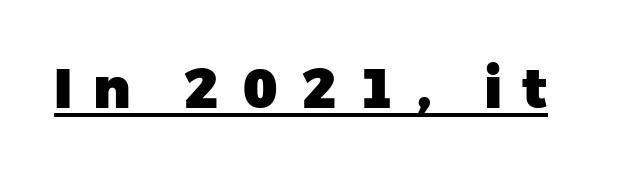
The image shows 55 px heavy sans-serif type, upright; set unusually wide letter spacing (+0.37 em), underlined; low stroke contrast and a medium x-height.
